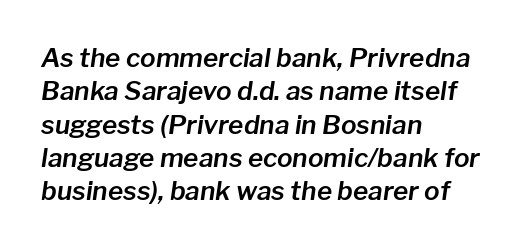
In terms of leading, this rendering sits right in the middle. Tracking here is standard; glyphs follow each other at the usual distance. You can tell it's italic because the verticals aren't actually vertical. Horizontal alignment here is leftward, the default for most running prose.
